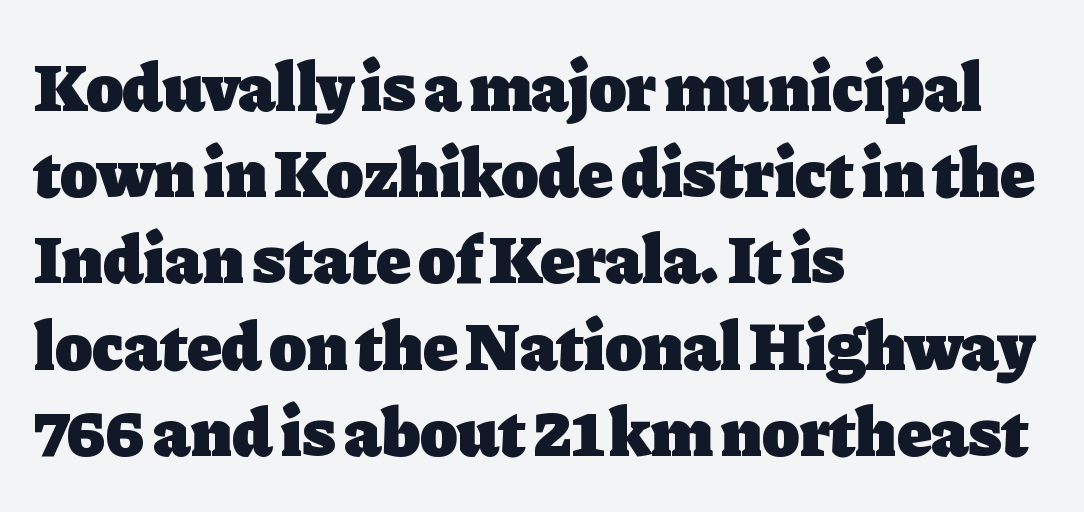
The image shows 69 px heavy serif type, upright; set left-aligned, normal line spacing (1.25x), normal letter spacing, not underlined; low stroke contrast and a medium x-height.
